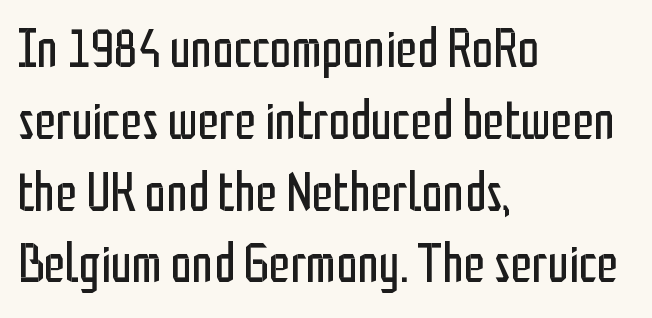
{"serif": "no", "italic": "no", "bold": "no", "weight": "regular", "width": "condensed", "stroke_contrast": "low", "x_height": "medium", "monospaced": "no", "underline": "no", "align": "left", "line_spacing": "normal", "line_spacing_ratio": 1.33, "letter_spacing": "normal", "letter_spacing_em": 0.0, "glyph_px": 54}
